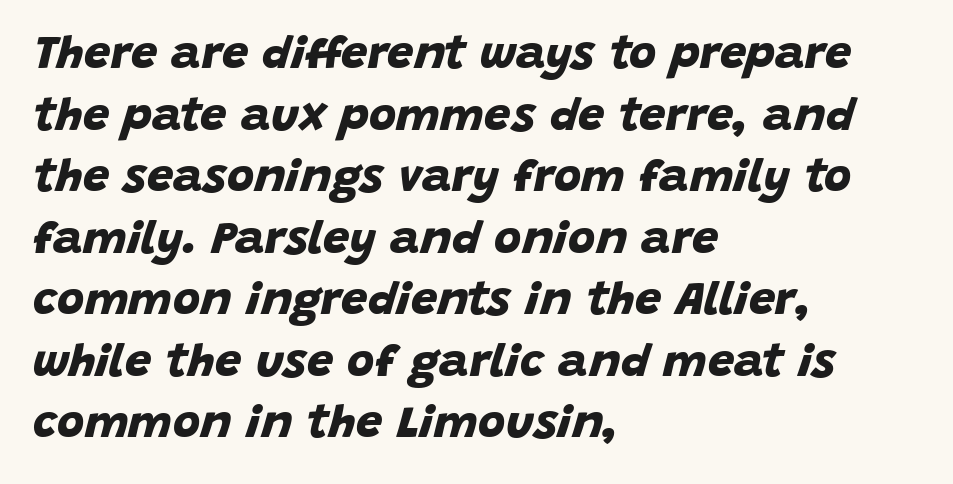
{"serif": "no", "bold": "yes", "weight": "bold", "width": "normal", "stroke_contrast": "low", "x_height": "large", "monospaced": "no", "underline": "no", "align": "left", "line_spacing": "normal", "line_spacing_ratio": 1.31, "letter_spacing": "normal", "letter_spacing_em": 0.0, "glyph_px": 47}
